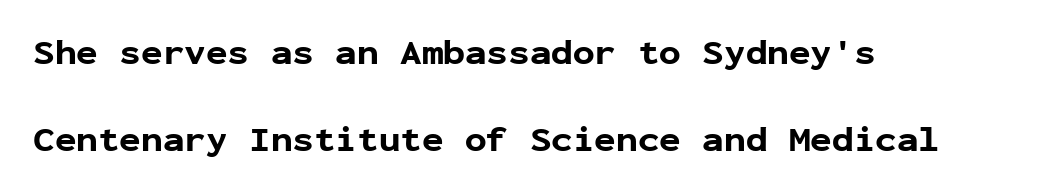
Look at the tracking — it's just the regular setting, nothing added. Compared with an ordinary text face, these strokes are far heavier — a full bold. How would I describe the line gaps? Wide and relaxed. The paragraph has a hard left edge and a soft right edge.
